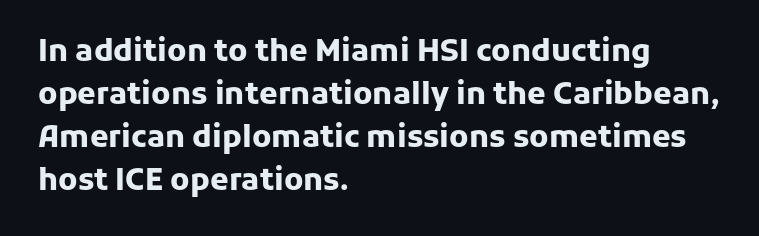
Q: Is the text bold? A: Yes.
Q: Is the text italic (slanted)? A: No, it is upright.
Q: Is the typeface a serif or a sans-serif typeface? A: Sans-serif.
Q: Is the text underlined? A: No.
Q: How is the paragraph aligned? A: Left-aligned.
Q: Is the spacing between letters normal or unusually wide? A: Normal.
Q: Is the spacing between lines tight, normal or loose? A: Normal.
Q: Width (condensed, normal, or wide)? A: Normal.
Q: Stroke contrast? A: Low.
Q: x-height? A: Medium.
Q: Monospaced? A: No.
